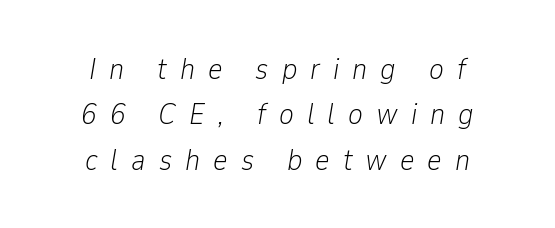
Q: Is the text bold? A: No.
Q: Is the text italic (slanted)? A: Yes, it leans right by about 9 degrees.
Q: Is the text underlined? A: No.
Q: How is the paragraph aligned? A: Centered.
Q: Is the spacing between letters normal or unusually wide? A: Unusually wide.
Q: Is the spacing between lines tight, normal or loose? A: Normal.
Q: Width (condensed, normal, or wide)? A: Condensed.
Q: Stroke contrast? A: Low.
Q: x-height? A: Medium.
Q: Monospaced? A: No.
